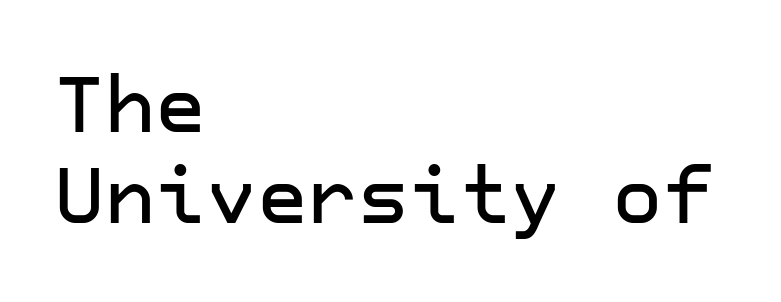
{"serif": "no", "italic": "no", "width": "normal", "stroke_contrast": "low", "x_height": "medium", "underline": "no", "align": "left", "line_spacing_ratio": 1.17, "letter_spacing": "normal", "letter_spacing_em": 0.0, "glyph_px": 78}
